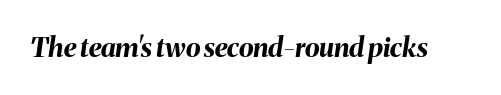
Q: Is the text bold? A: Yes.
Q: Is the text italic (slanted)? A: Yes, it leans right by about 8 degrees.
Q: Is the text underlined? A: No.
Q: Is the spacing between letters normal or unusually wide? A: Normal.
